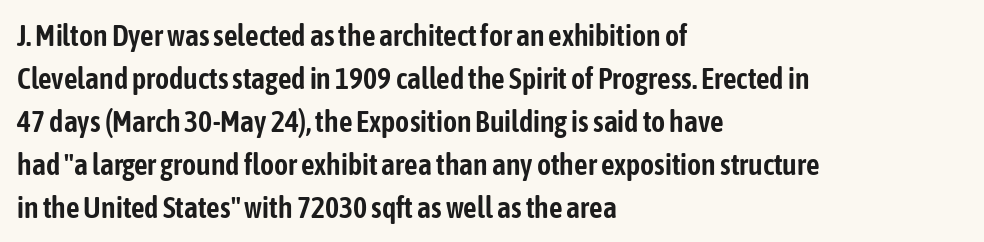
Do the characters align in a grid? No, the font is proportional. A normal amount of white space separates one row of letters from the next. Glyph-to-glyph distance matches everyday printed text. Layout note: lines flush left. Posture: vertical.
